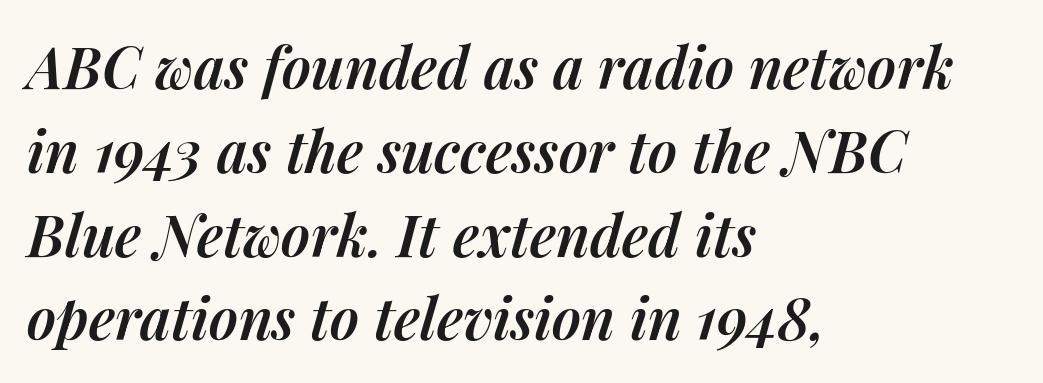
{"italic": "yes", "lean": "right", "slant_degrees": 14, "bold": "semi", "weight": "semibold", "width": "normal", "stroke_contrast": "medium", "x_height": "medium", "monospaced": "no", "underline": "no", "align": "left", "line_spacing": "normal", "line_spacing_ratio": 1.47, "letter_spacing": "normal", "letter_spacing_em": 0.0, "glyph_px": 57}
